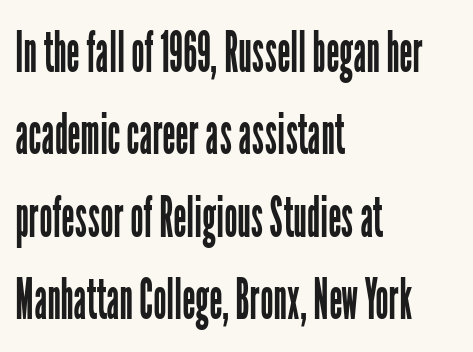
The designer went with a sans here, leaving each stem footless. These lines are rendered in a variable-pitch font. Where is the straight margin? On the left. The letters sit at their default tracking, neither squeezed nor spread.
